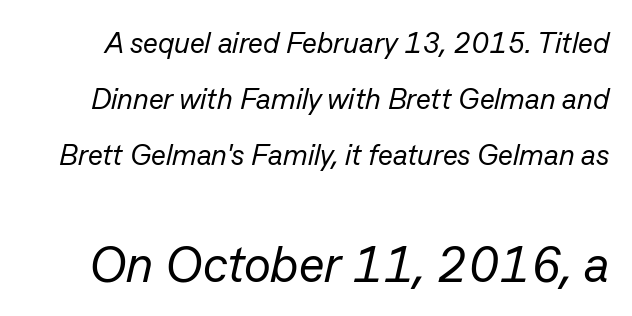
Varying glyph widths throughout — classic text-font behaviour. Words float on clear page, feet unadorned. Line spacing here is loose. Size contrast runs from small at the top to large at the bottom.
